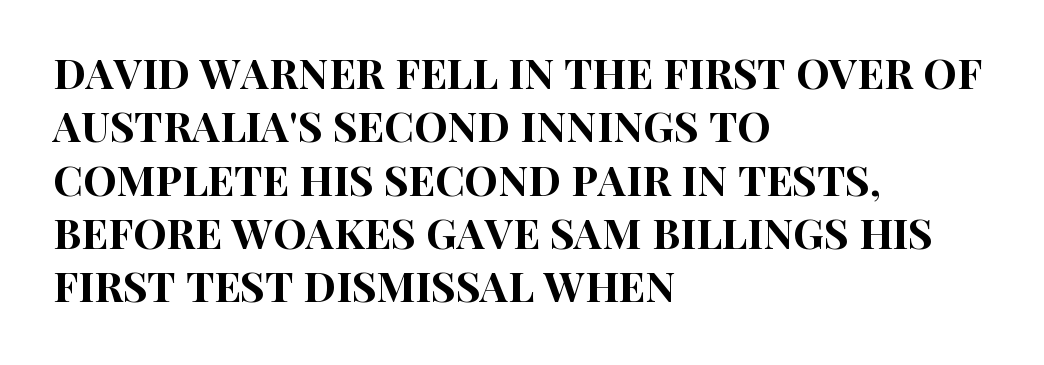
The characters display no serif detailing; their extremities are plain. Plain, unruled lines of type. Inter-character spacing is left at the font's built-in metrics. Line starts are locked; line ends wander. Here the designer chose a conventional face with non-uniform glyph widths.
